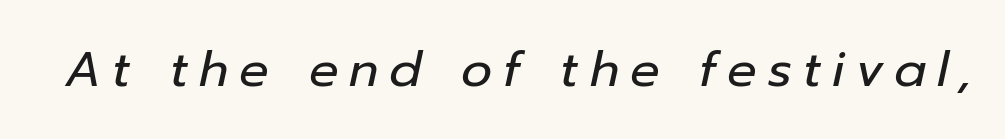
Glyph-to-glyph distance is far greater than everyday printed text. The space directly below the letters is spotless. Varying glyph widths throughout — classic text-font behaviour. The font's italic variant was chosen for this text. These glyphs show unthickened strokes, regular width or finer.
